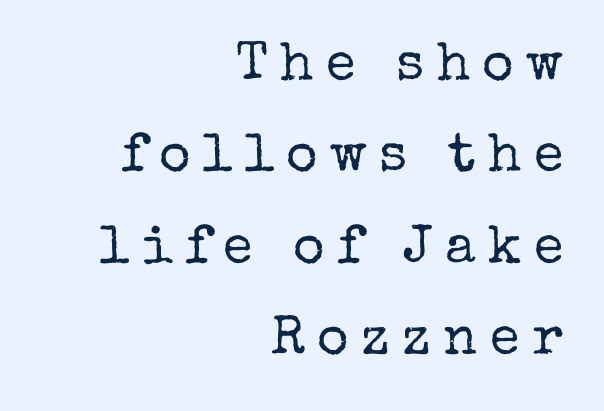
Q: Is the text bold? A: No.
Q: Is the text italic (slanted)? A: No, it is upright.
Q: Is the typeface a serif or a sans-serif typeface? A: Serif.
Q: Is the text underlined? A: No.
Q: How is the paragraph aligned? A: Right-aligned.
Q: Is the spacing between letters normal or unusually wide? A: Unusually wide.
Q: Is the spacing between lines tight, normal or loose? A: Normal.
Q: Width (condensed, normal, or wide)? A: Normal.
Q: Stroke contrast? A: Low.
Q: x-height? A: Medium.
Q: Monospaced? A: No.
